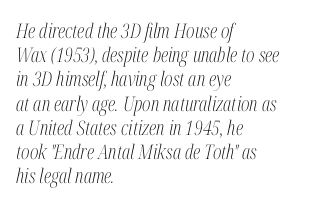
The image shows 20 px text type, italic (leaning right); set left-aligned, line spacing 1.21x, normal letter spacing, not underlined.
